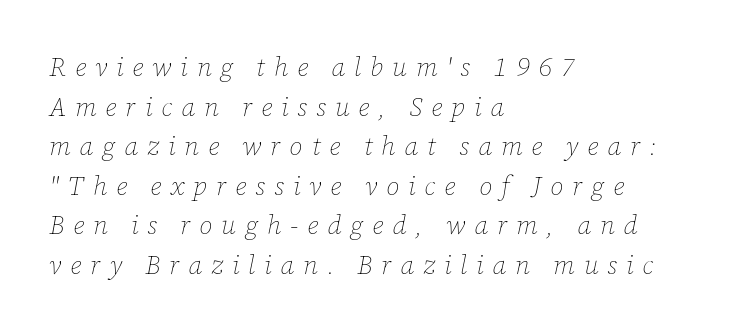
Q: Is the text bold? A: No.
Q: Is the text italic (slanted)? A: Yes, it leans right by about 12 degrees.
Q: Is the text underlined? A: No.
Q: How is the paragraph aligned? A: Left-aligned.
Q: Is the spacing between letters normal or unusually wide? A: Unusually wide.
Q: Is the spacing between lines tight, normal or loose? A: Normal.
